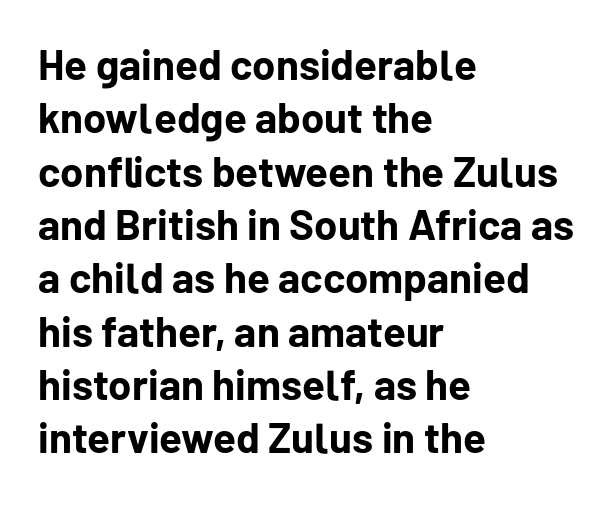
Q: Is the text bold? A: Yes.
Q: Is the text italic (slanted)? A: No, it is upright.
Q: Is the typeface a serif or a sans-serif typeface? A: Sans-serif.
Q: Is the text underlined? A: No.
Q: How is the paragraph aligned? A: Left-aligned.
Q: Is the spacing between letters normal or unusually wide? A: Normal.
Q: Is the spacing between lines tight, normal or loose? A: Normal.
Q: Width (condensed, normal, or wide)? A: Normal.
Q: Stroke contrast? A: Low.
Q: x-height? A: Medium.
Q: Monospaced? A: No.
